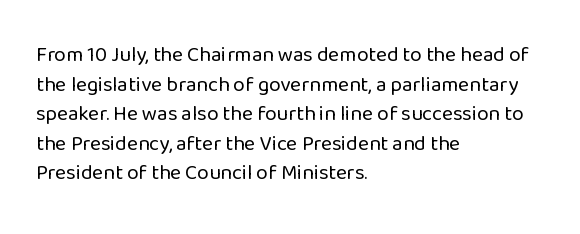
The image shows 21 px text type, upright; set left-aligned, normal line spacing (1.41x), normal letter spacing, not underlined.
